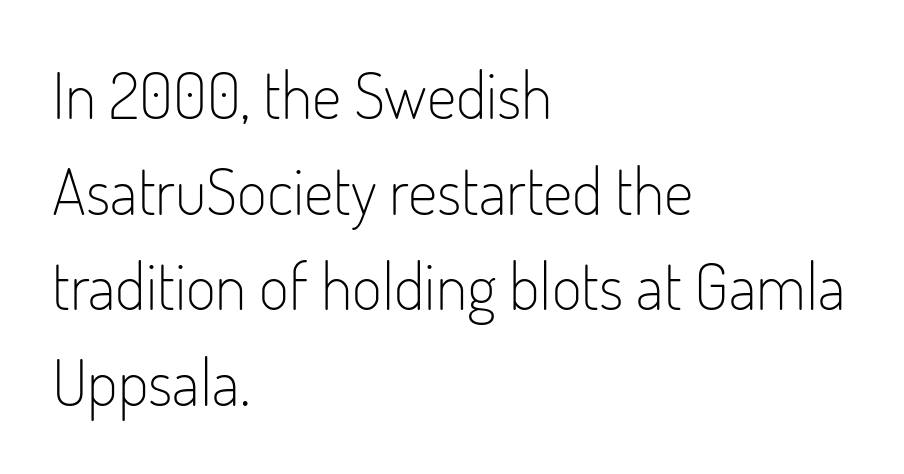
{"serif": "no", "italic": "no", "bold": "no", "weight": "light", "width": "condensed", "stroke_contrast": "low", "x_height": "small", "monospaced": "no", "underline": "no", "align": "left", "line_spacing": "normal", "line_spacing_ratio": 1.47, "letter_spacing": "normal", "letter_spacing_em": 0.0, "glyph_px": 65}
